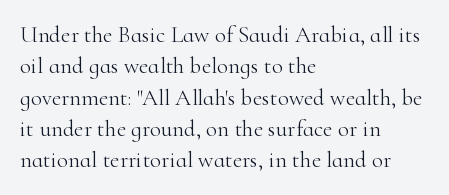
Q: Is the text bold? A: No.
Q: Is the text italic (slanted)? A: No, it is upright.
Q: Is the text underlined? A: No.
Q: How is the paragraph aligned? A: Left-aligned.
Q: Is the spacing between letters normal or unusually wide? A: Normal.
Q: Is the spacing between lines tight, normal or loose? A: Normal.
